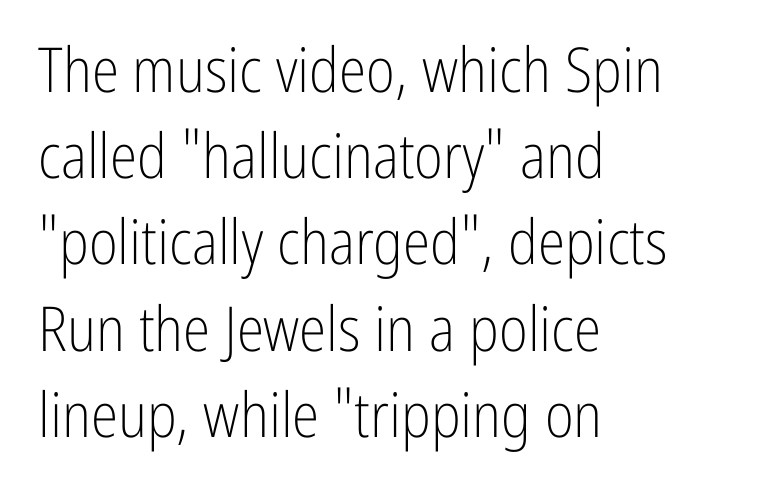
Q: Is the text bold? A: No.
Q: Is the text italic (slanted)? A: No, it is upright.
Q: Is the typeface a serif or a sans-serif typeface? A: Sans-serif.
Q: Is the text underlined? A: No.
Q: How is the paragraph aligned? A: Left-aligned.
Q: Is the spacing between letters normal or unusually wide? A: Normal.
Q: Is the spacing between lines tight, normal or loose? A: Normal.
Q: Width (condensed, normal, or wide)? A: Condensed.
Q: Stroke contrast? A: Low.
Q: x-height? A: Medium.
Q: Monospaced? A: No.
